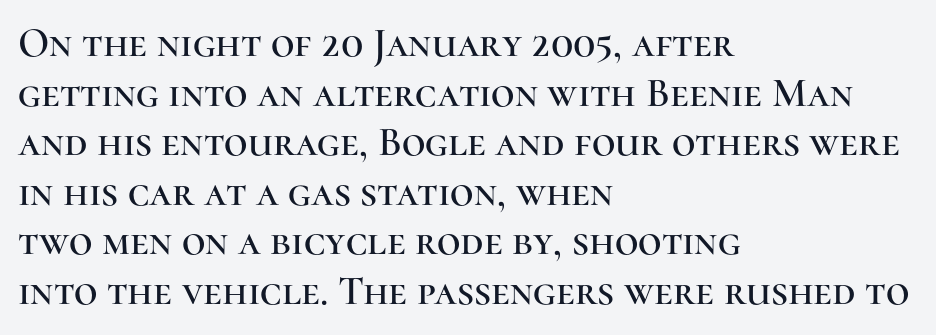
Q: Is the text italic (slanted)? A: No, it is upright.
Q: Is the typeface a serif or a sans-serif typeface? A: Serif.
Q: Is the text underlined? A: No.
Q: How is the paragraph aligned? A: Left-aligned.
Q: Is the spacing between letters normal or unusually wide? A: Normal.
Q: Width (condensed, normal, or wide)? A: Normal.
Q: Stroke contrast? A: High.
Q: x-height? A: Medium.
Q: Monospaced? A: No.
